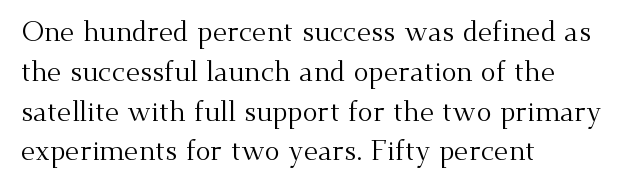
{"serif": "yes", "italic": "no", "bold": "no", "weight": "regular", "width": "normal", "stroke_contrast": "medium", "x_height": "small", "monospaced": "no", "underline": "no", "align": "left", "line_spacing": "normal", "line_spacing_ratio": 1.42, "letter_spacing": "normal", "letter_spacing_em": 0.0, "glyph_px": 28}
